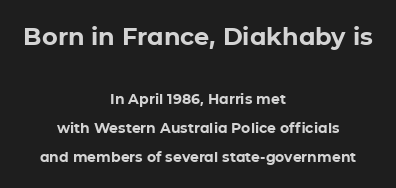
{"italic": "no", "bold": "yes", "underline": "no", "align": "center", "line_spacing": "loose", "line_spacing_ratio": 2.08, "letter_spacing": "normal", "letter_spacing_em": 0.0, "larger_block": "first", "size_ratio": 1.71, "glyph_px": 24}
